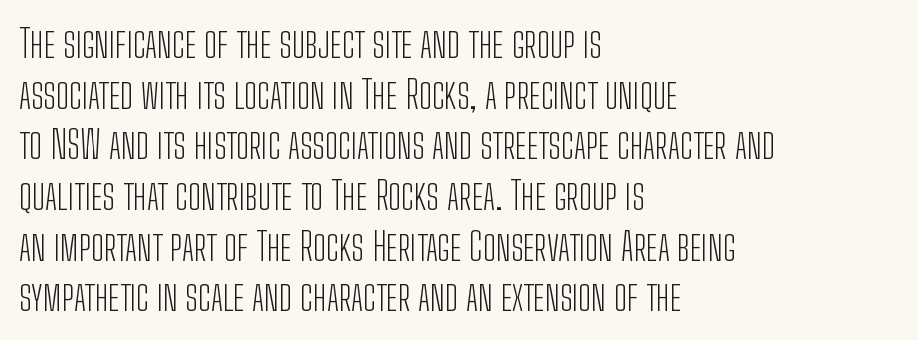
{"serif": "no", "italic": "no", "bold": "no", "weight": "light", "width": "condensed", "stroke_contrast": "low", "x_height": "medium", "monospaced": "no", "underline": "no", "align": "left", "line_spacing": "normal", "line_spacing_ratio": 1.3, "letter_spacing": "normal", "letter_spacing_em": 0.0, "glyph_px": 39}
